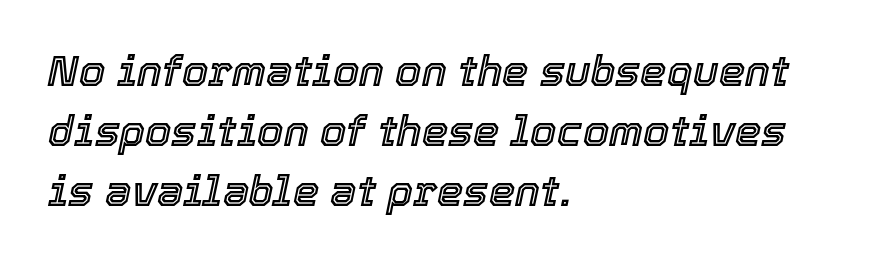
The typography opts for an oblique posture over an upright one. The block of text has a typical density, with ordinary space between rows. You could not count columns in this text — the font is proportionally spaced. The zone under the glyphs is completely vacant. This rendering uses left alignment, leaving the right contour irregular.
